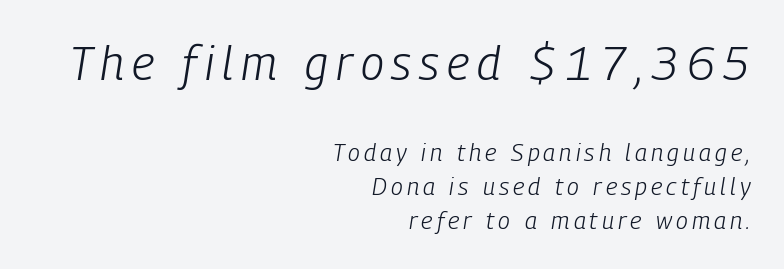
An italicized treatment has been applied to the whole sample. The face used here appears at its bigger size in the upper chunk. These lines sit exactly where default settings would place them. The font sits on the lighter half of the weight spectrum, regular included. Leftover space on each line is placed entirely before the opening word. Character widths vary here, with narrow letters taking less room than wide ones.
